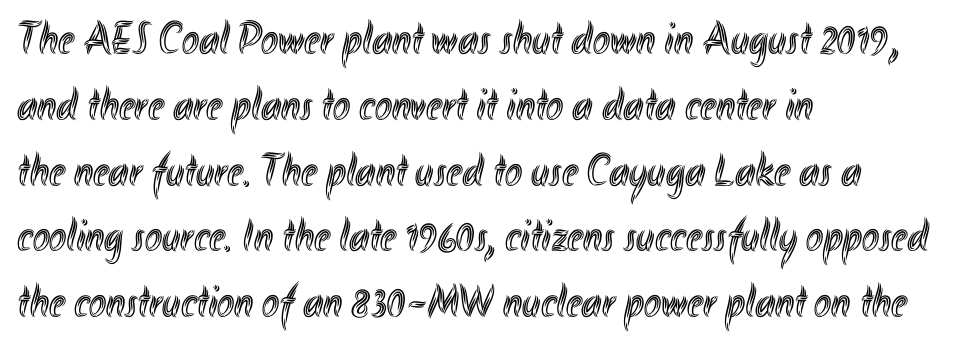
Q: Is the text italic (slanted)? A: Yes.
Q: Is the text underlined? A: No.
Q: How is the paragraph aligned? A: Left-aligned.
Q: Is the spacing between letters normal or unusually wide? A: Normal.
Q: Is the spacing between lines tight, normal or loose? A: Normal.
Q: Width (condensed, normal, or wide)? A: Condensed.
Q: x-height? A: Small.
Q: Monospaced? A: No.
